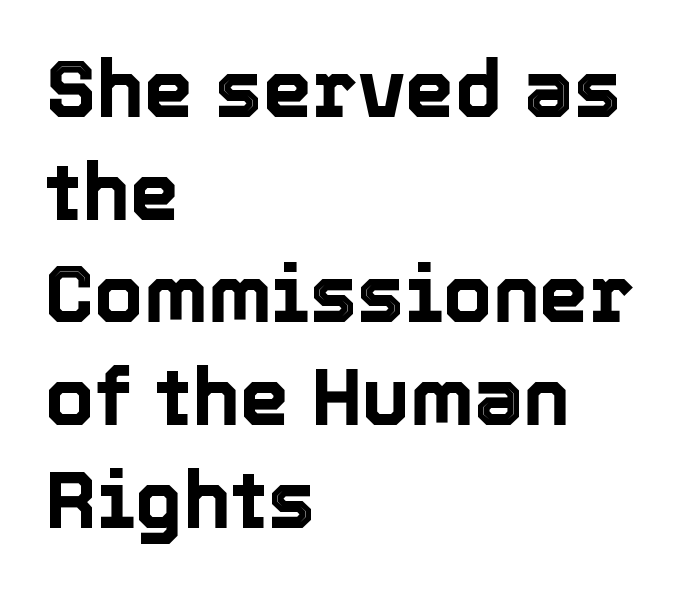
Check the space under the baseline: it is left empty. Note the varied advance widths — an 'i' is clearly narrower than an 'm'. Whoever set this chose a conventional vertical rhythm. Vertical strokes here are truly vertical.
